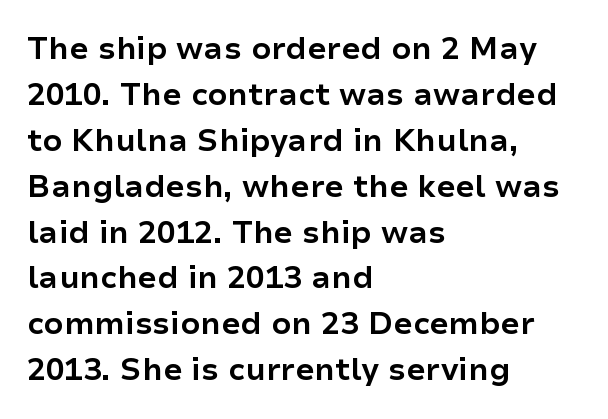
Is this a sans? Yes — the strokes have no serifs. These lines are rendered in a variable-pitch font. Upright lettering throughout. Leftover space on each line is placed entirely after the last word. Any mark beneath the type? The region is blank. Honestly, the row spacing looks completely unremarkable.
